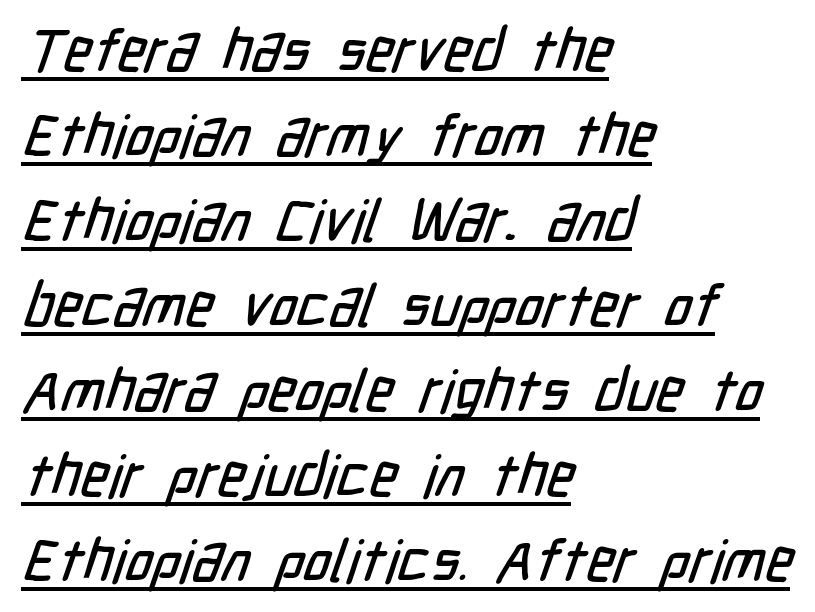
The space between consecutive lines is moderate. The letters advance in unequal steps, a hallmark of proportional type. In terms of letterspacing, this is plain default setting. A typesetter would label this face a sans.
